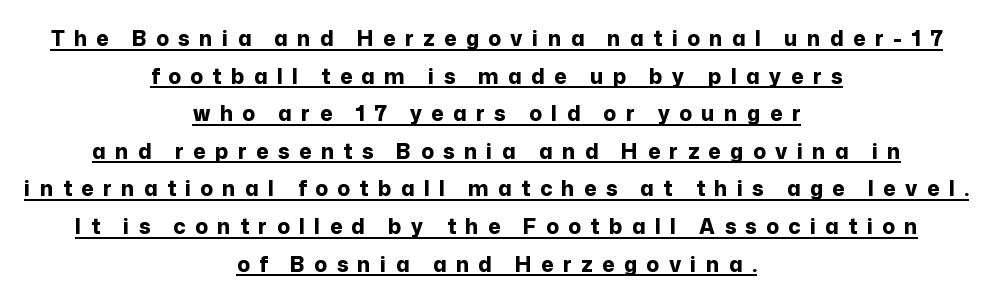
Q: Is the text bold? A: Yes.
Q: Is the text italic (slanted)? A: No, it is upright.
Q: Is the text underlined? A: Yes.
Q: How is the paragraph aligned? A: Centered.
Q: Is the spacing between letters normal or unusually wide? A: Unusually wide.
